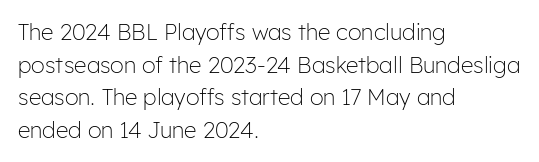
{"italic": "no", "bold": "no", "underline": "no", "align": "left", "line_spacing": "normal", "line_spacing_ratio": 1.48, "letter_spacing": "normal", "letter_spacing_em": 0.0, "glyph_px": 22}
